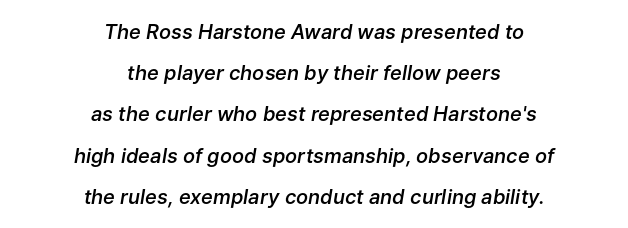
{"italic": "yes", "lean": "right", "slant_degrees": 9, "bold": "semi", "underline": "no", "align": "center", "line_spacing": "loose", "line_spacing_ratio": 2.06, "letter_spacing": "normal", "letter_spacing_em": 0.0, "glyph_px": 20}
